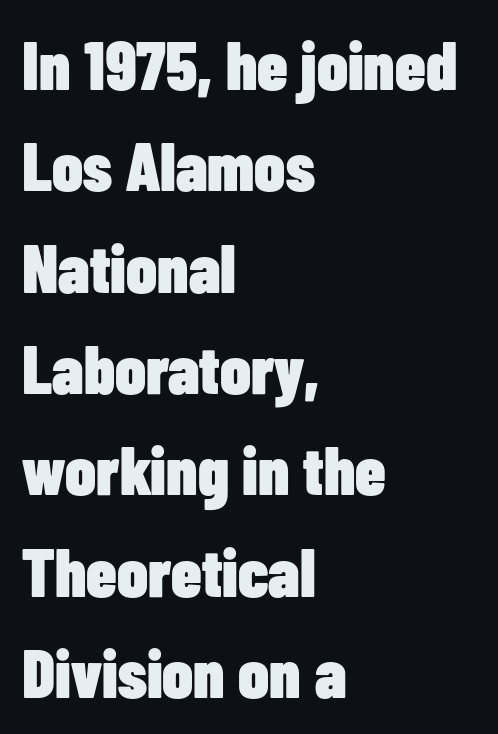
The image shows 68 px heavy, condensed sans-serif type, upright; set left-aligned, normal line spacing (1.49x), normal letter spacing, not underlined; low stroke contrast and a medium x-height.
